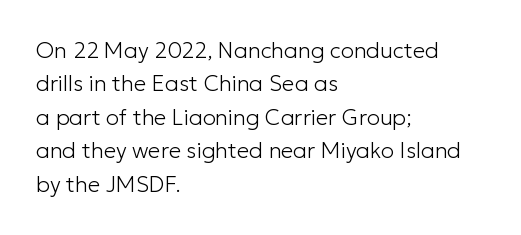
The image shows 22 px text type, upright; set left-aligned, normal line spacing (1.52x), normal letter spacing, not underlined.
